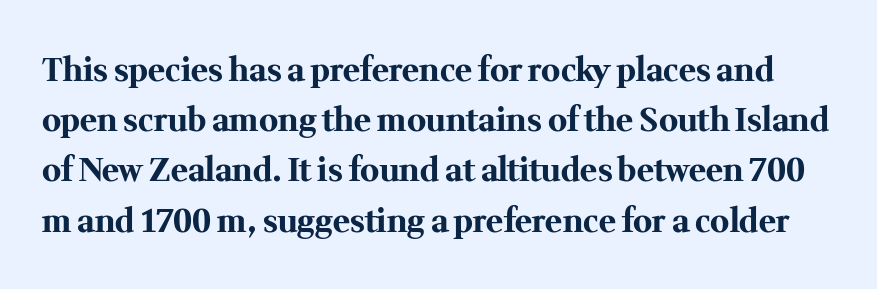
The image shows 32 px bold serif type, upright; set normal line spacing (1.57x), normal letter spacing, not underlined; medium stroke contrast and a medium x-height.
